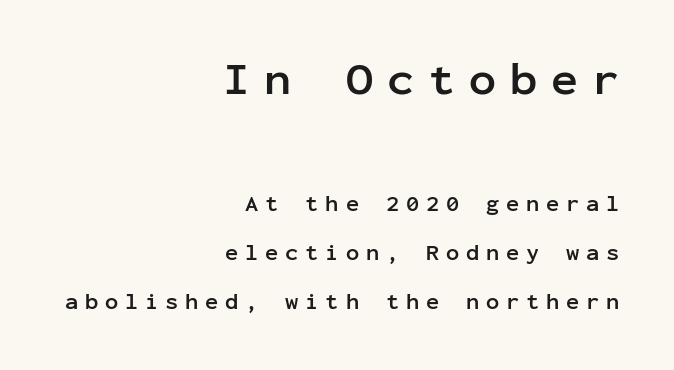
This is the regular roman posture of the typeface. Whoever set this chose breathing room over compactness in the vertical rhythm. The letterforms stand isolated, each surrounded by extra space. This rendering features lettering with no underline. Looks like terminal output: every glyph gets an equal slot.
